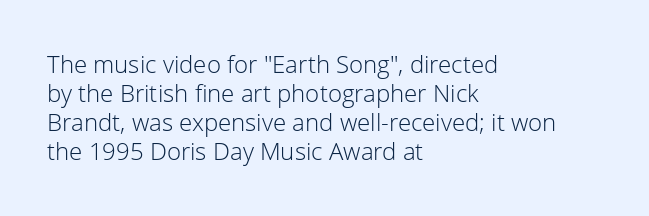
{"italic": "no", "bold": "no", "underline": "no", "align": "left", "line_spacing_ratio": 1.21, "letter_spacing": "normal", "letter_spacing_em": 0.0, "glyph_px": 24}
